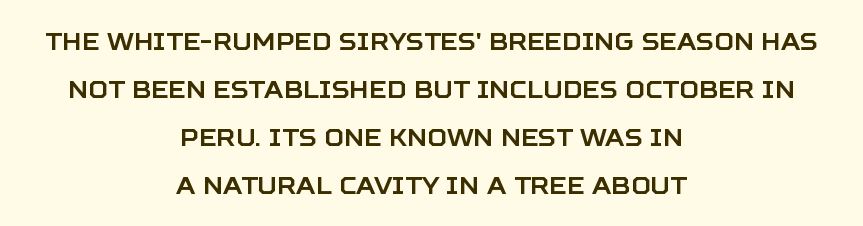
Q: Is the text italic (slanted)? A: No, it is upright.
Q: Is the text underlined? A: No.
Q: How is the paragraph aligned? A: Centered.
Q: Is the spacing between letters normal or unusually wide? A: Normal.
Q: Is the spacing between lines tight, normal or loose? A: Loose.
